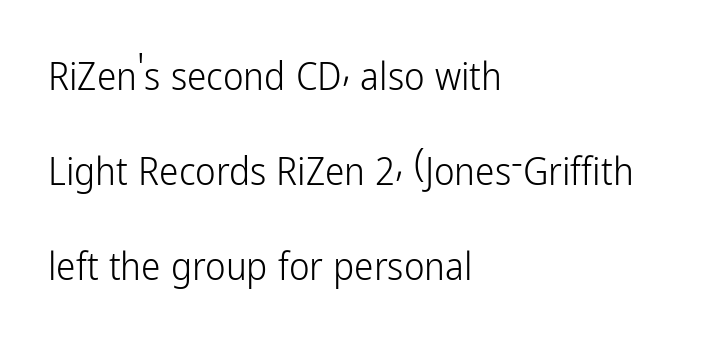
Q: Is the text bold? A: No.
Q: Is the text italic (slanted)? A: No, it is upright.
Q: Is the typeface a serif or a sans-serif typeface? A: Sans-serif.
Q: Is the text underlined? A: No.
Q: How is the paragraph aligned? A: Left-aligned.
Q: Is the spacing between letters normal or unusually wide? A: Normal.
Q: Is the spacing between lines tight, normal or loose? A: Loose.
Q: Width (condensed, normal, or wide)? A: Condensed.
Q: Stroke contrast? A: Low.
Q: x-height? A: Medium.
Q: Monospaced? A: No.
